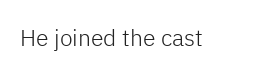
{"italic": "no", "bold": "no", "underline": "no", "letter_spacing": "normal", "letter_spacing_em": 0.0, "glyph_px": 23}
